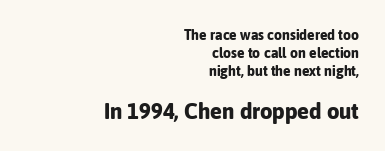
The image shows 22 px bold type, upright; set right-aligned, normal line spacing (1.3x), normal letter spacing, not underlined; the second (bottom) block is 1.57x larger.
